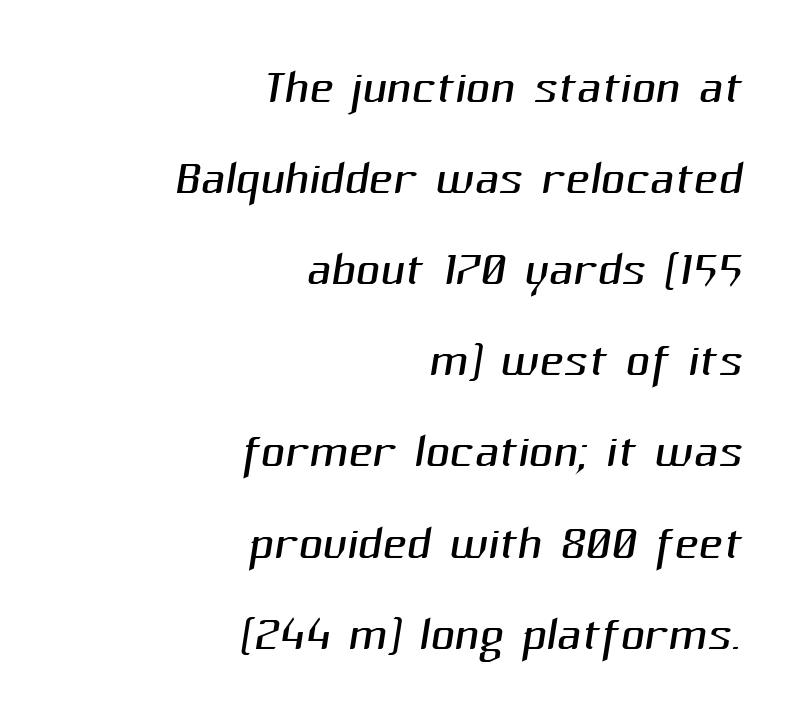
The lines in this sample share a right terminus and differ only in where they begin. These glyphs show unthickened strokes, regular width or finer. The font family rendered here belongs to the sans-serif group. These lines are rendered in a variable-pitch font. Just letters on the line, the space beneath them empty. Caption: standard tracking, unaltered.
